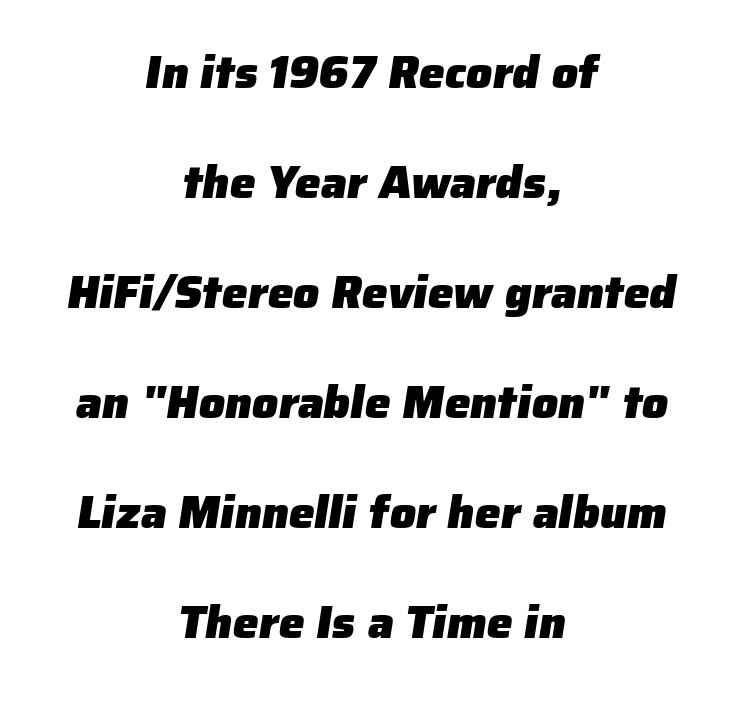
The rendering uses a large line-height, opening up the rows. Observe the absence of serifs on each vertical stroke in this sample. You could not count columns in this text — the font is proportionally spaced. These lines are centered, leaving both edges ragged. Nothing unusual about the tracking: characters are spaced as the font intends. Anything drawn beneath the words? Only blank space.
